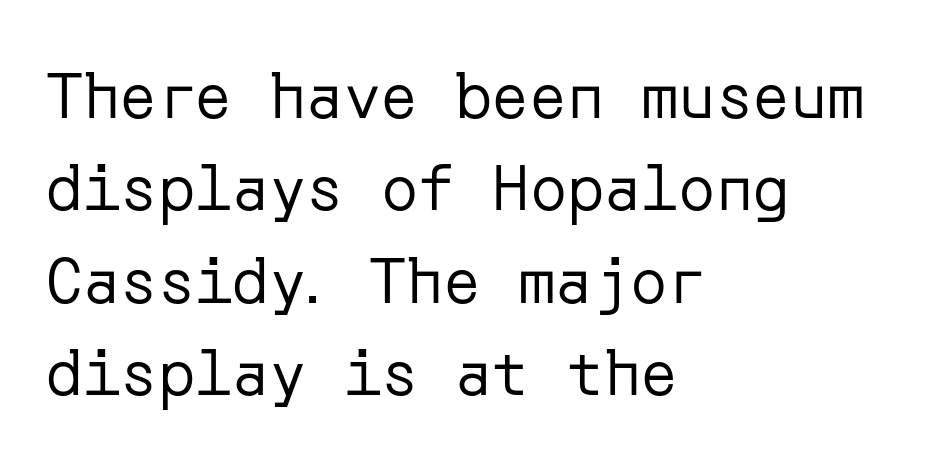
{"serif": "no", "italic": "no", "bold": "no", "weight": "regular", "width": "normal", "stroke_contrast": "low", "x_height": "medium", "underline": "no", "align": "left", "line_spacing": "normal", "line_spacing_ratio": 1.49, "letter_spacing": "normal", "letter_spacing_em": 0.0, "glyph_px": 62}
